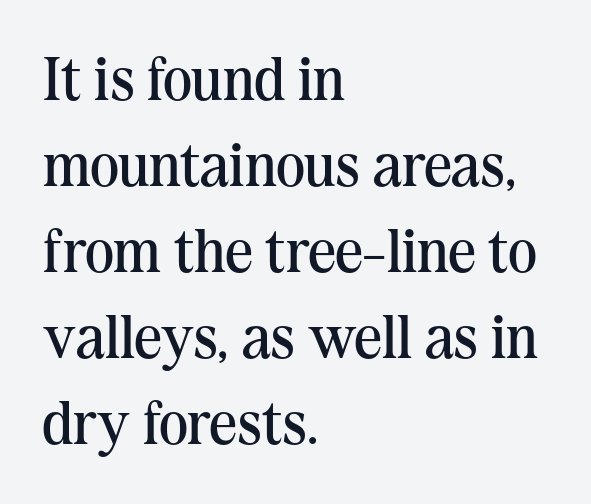
A quiet, ordinary-to-light weight characterises the typeface. Think of a printed novel: that variable character pitch is what you see here. Is the block centered? No — it sits flush against the left margin. The letters carry serifs — small finishing strokes at the ends of their stems. The strip under each line holds only bare page.
